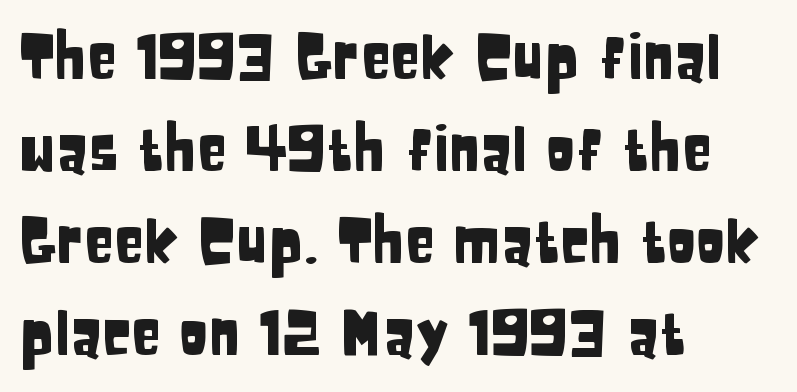
The image shows 61 px condensed sans-serif type, upright; set left-aligned, normal line spacing (1.51x), normal letter spacing, not underlined; low stroke contrast and a large x-height.
